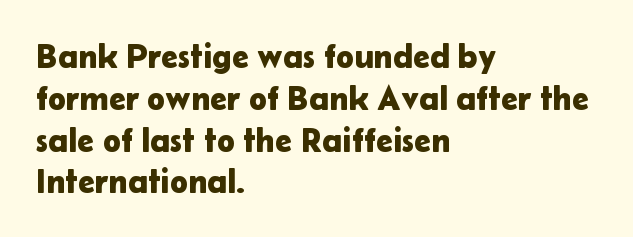
Q: Is the text italic (slanted)? A: No, it is upright.
Q: Is the typeface a serif or a sans-serif typeface? A: Sans-serif.
Q: Is the text underlined? A: No.
Q: How is the paragraph aligned? A: Left-aligned.
Q: Is the spacing between letters normal or unusually wide? A: Normal.
Q: Width (condensed, normal, or wide)? A: Normal.
Q: Stroke contrast? A: Low.
Q: x-height? A: Medium.
Q: Monospaced? A: No.
